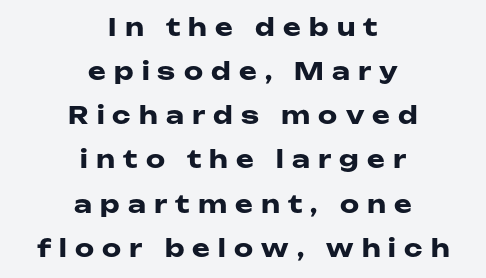
Q: Is the text bold? A: Yes.
Q: Is the text italic (slanted)? A: No, it is upright.
Q: Is the text underlined? A: No.
Q: How is the paragraph aligned? A: Centered.
Q: Is the spacing between letters normal or unusually wide? A: Unusually wide.
